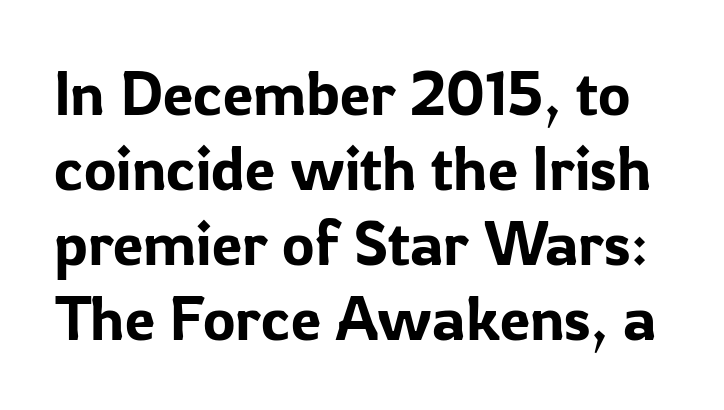
The image shows 61 px sans-serif type, upright; set line spacing 1.23x, normal letter spacing, not underlined; low stroke contrast and a medium x-height.
